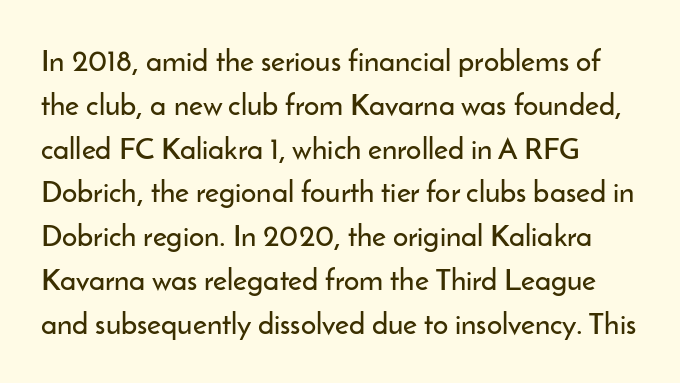
Q: Is the text italic (slanted)? A: No, it is upright.
Q: Is the typeface a serif or a sans-serif typeface? A: Sans-serif.
Q: Is the text underlined? A: No.
Q: Is the spacing between letters normal or unusually wide? A: Normal.
Q: Is the spacing between lines tight, normal or loose? A: Normal.
Q: Width (condensed, normal, or wide)? A: Normal.
Q: Stroke contrast? A: Low.
Q: x-height? A: Small.
Q: Monospaced? A: No.
